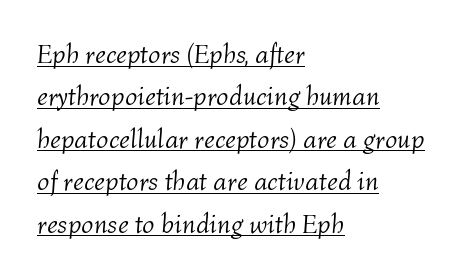
Honestly, the row spacing looks completely unremarkable. Every word sits above its own underline. Typeset ragged right — the left edge is the straight one. Heft: none added — not bold. Tracking value appears to be zero — textbook default spacing.
